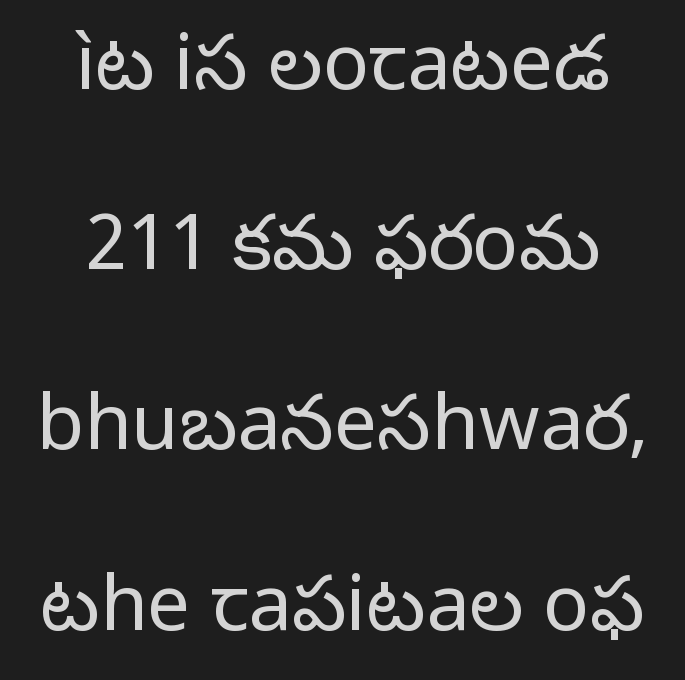
{"serif": "no", "italic": "no", "bold": "no", "weight": "regular", "width": "normal", "stroke_contrast": "low", "x_height": "medium", "monospaced": "no", "underline": "no", "align": "center", "line_spacing": "loose", "line_spacing_ratio": 2.34, "letter_spacing": "normal", "letter_spacing_em": 0.0, "glyph_px": 77}
